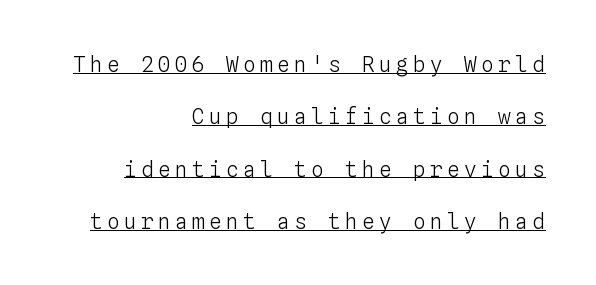
{"italic": "no", "bold": "no", "underline": "yes", "align": "right", "line_spacing": "loose", "line_spacing_ratio": 2.49, "letter_spacing": "wide", "letter_spacing_em": 0.21, "glyph_px": 21}
